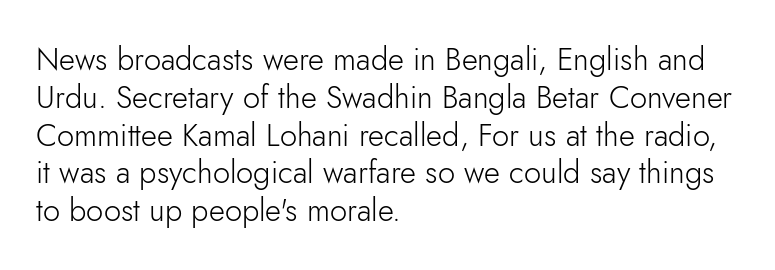
{"serif": "no", "italic": "no", "bold": "no", "weight": "light", "width": "normal", "stroke_contrast": "low", "x_height": "small", "monospaced": "no", "underline": "no", "align": "left", "line_spacing_ratio": 1.22, "letter_spacing": "normal", "letter_spacing_em": 0.0, "glyph_px": 31}
